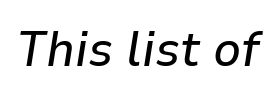
Q: Is the text italic (slanted)? A: Yes, it leans right by about 9 degrees.
Q: Is the text underlined? A: No.
Q: Is the spacing between letters normal or unusually wide? A: Normal.
Q: Width (condensed, normal, or wide)? A: Normal.
Q: Stroke contrast? A: Low.
Q: x-height? A: Medium.
Q: Monospaced? A: No.
